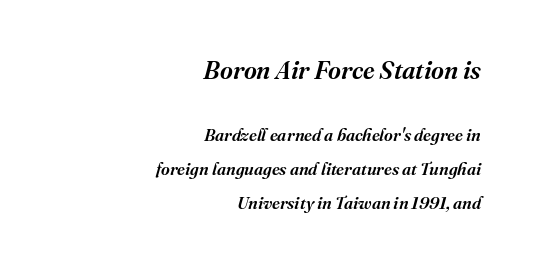
Q: Is the text italic (slanted)? A: Yes, it leans right by about 16 degrees.
Q: Is the text underlined? A: No.
Q: How is the paragraph aligned? A: Right-aligned.
Q: Is the spacing between letters normal or unusually wide? A: Normal.
Q: Is the spacing between lines tight, normal or loose? A: Loose.
Q: Which block of text is set in a larger size, the first (top) or the second (bottom)? A: The first (top) one.
